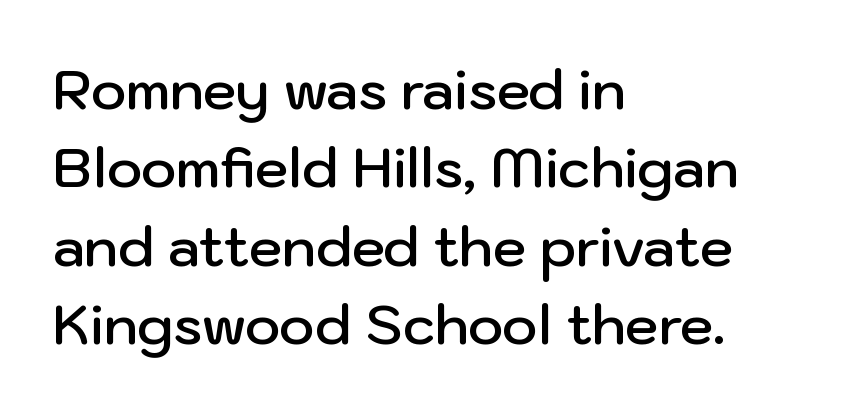
Q: Is the text bold? A: Semi-bold.
Q: Is the text italic (slanted)? A: No, it is upright.
Q: Is the typeface a serif or a sans-serif typeface? A: Sans-serif.
Q: Is the text underlined? A: No.
Q: How is the paragraph aligned? A: Left-aligned.
Q: Is the spacing between letters normal or unusually wide? A: Normal.
Q: Is the spacing between lines tight, normal or loose? A: Normal.
Q: Width (condensed, normal, or wide)? A: Normal.
Q: Stroke contrast? A: Low.
Q: x-height? A: Medium.
Q: Monospaced? A: No.
